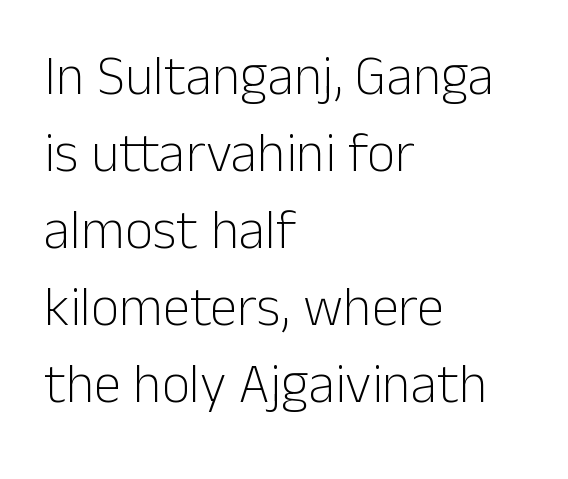
{"serif": "no", "italic": "no", "bold": "no", "weight": "light", "width": "normal", "stroke_contrast": "low", "x_height": "medium", "monospaced": "no", "underline": "no", "align": "left", "line_spacing": "normal", "line_spacing_ratio": 1.4, "letter_spacing": "normal", "letter_spacing_em": 0.0, "glyph_px": 55}
